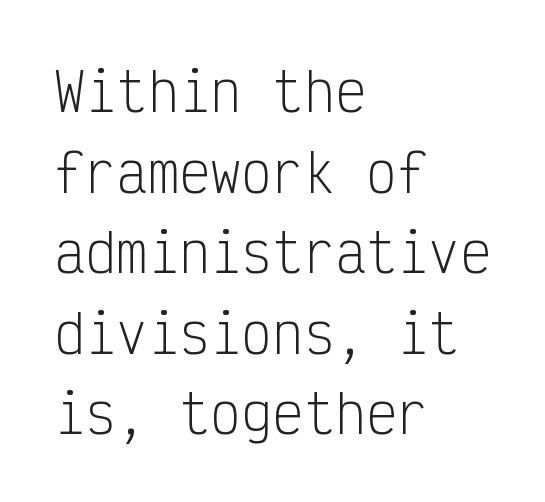
{"serif": "no", "italic": "no", "bold": "no", "weight": "light", "width": "condensed", "stroke_contrast": "low", "x_height": "medium", "monospaced": "yes", "underline": "no", "align": "left", "line_spacing": "normal", "line_spacing_ratio": 1.55, "letter_spacing": "normal", "letter_spacing_em": 0.0, "glyph_px": 52}
